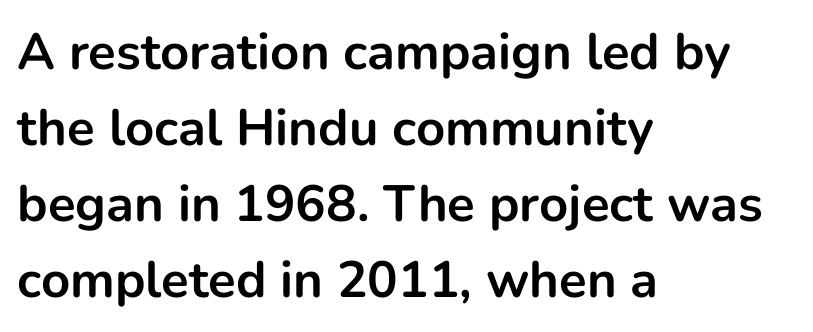
{"serif": "no", "italic": "no", "bold": "yes", "weight": "bold", "width": "normal", "stroke_contrast": "low", "x_height": "medium", "monospaced": "no", "underline": "no", "align": "left", "line_spacing": "normal", "line_spacing_ratio": 1.49, "letter_spacing": "normal", "letter_spacing_em": 0.0, "glyph_px": 51}
